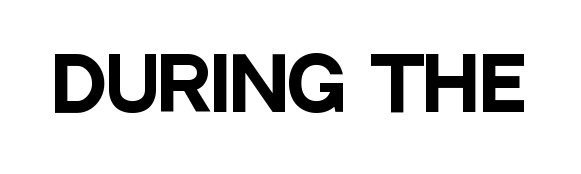
{"serif": "no", "italic": "no", "bold": "yes", "weight": "heavy", "width": "condensed", "stroke_contrast": "low", "x_height": "large", "monospaced": "no", "underline": "no", "letter_spacing": "normal", "letter_spacing_em": 0.0, "glyph_px": 71}
